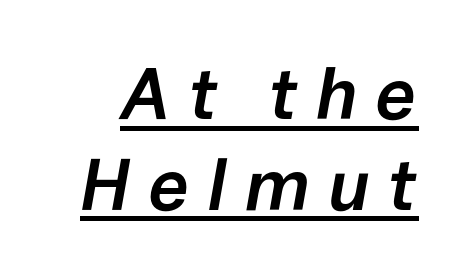
{"italic": "yes", "lean": "right", "slant_degrees": 10, "bold": "semi", "weight": "semibold", "width": "normal", "stroke_contrast": "low", "x_height": "medium", "monospaced": "no", "underline": "yes", "line_spacing_ratio": 1.24, "letter_spacing": "wide", "letter_spacing_em": 0.24, "glyph_px": 73}
